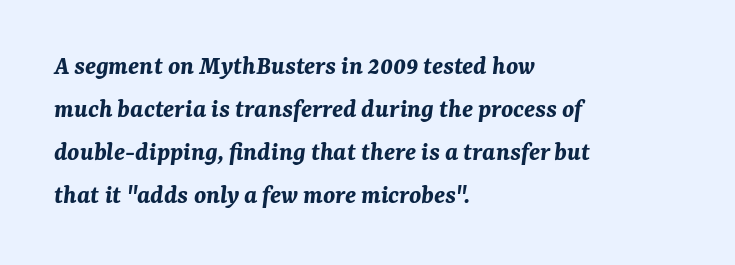
The image shows 27 px bold type, italic (leaning right); set left-aligned, normal line spacing (1.59x), normal letter spacing, not underlined.
